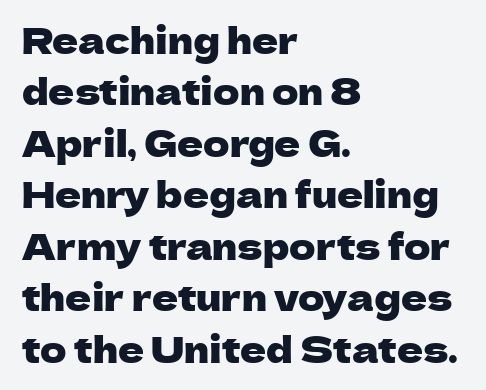
The rag falls on the right side of this text block. Posture: vertical. Beneath every word, the page is bare. You could not count columns in this text — the font is proportionally spaced. Honestly, the letter spacing is just normal — you wouldn't notice it. Type style note: lacks serifs.
